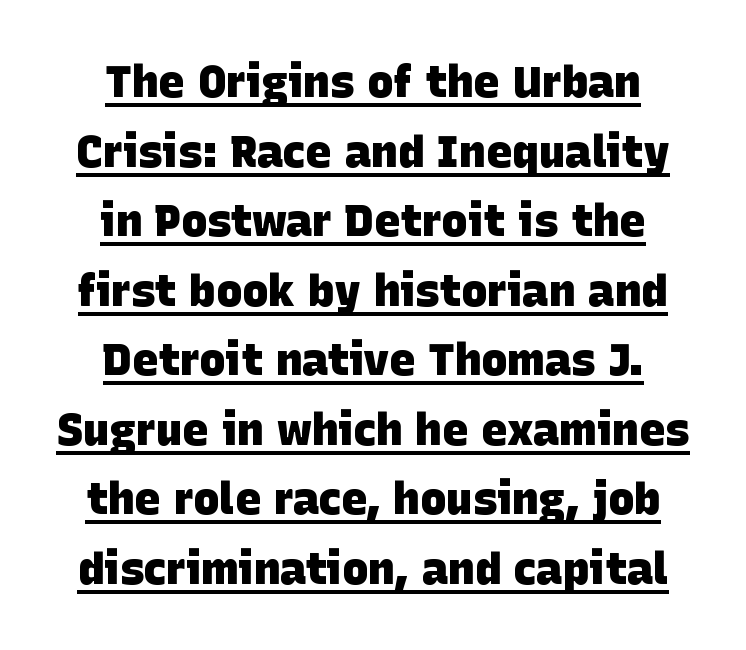
Q: Is the text bold? A: Yes.
Q: Is the typeface a serif or a sans-serif typeface? A: Sans-serif.
Q: Is the text underlined? A: Yes.
Q: How is the paragraph aligned? A: Centered.
Q: Is the spacing between letters normal or unusually wide? A: Normal.
Q: Is the spacing between lines tight, normal or loose? A: Normal.
Q: Width (condensed, normal, or wide)? A: Normal.
Q: Stroke contrast? A: Low.
Q: x-height? A: Large.
Q: Monospaced? A: No.
